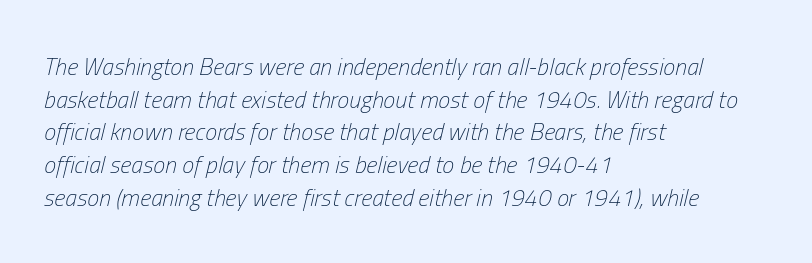
The text block is weighted toward the left margin, trailing off unevenly rightward. The line-height multiplier appears to be the usual default. Unmarked baselines from the first word to the last. The passage shown is not bold in any degree. Designer's note — italics engaged. The rendering keeps characters at their native spacing.
